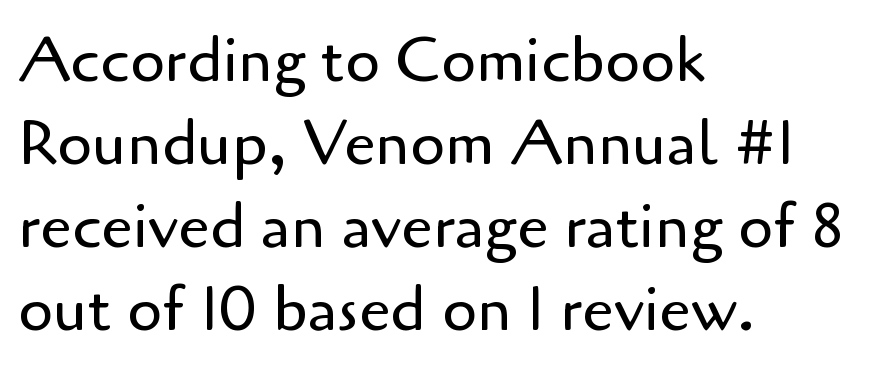
Q: Is the text bold? A: No.
Q: Is the text italic (slanted)? A: No, it is upright.
Q: Is the typeface a serif or a sans-serif typeface? A: Sans-serif.
Q: Is the text underlined? A: No.
Q: How is the paragraph aligned? A: Left-aligned.
Q: Is the spacing between letters normal or unusually wide? A: Normal.
Q: Is the spacing between lines tight, normal or loose? A: Normal.
Q: Width (condensed, normal, or wide)? A: Normal.
Q: Stroke contrast? A: Low.
Q: x-height? A: Small.
Q: Monospaced? A: No.
